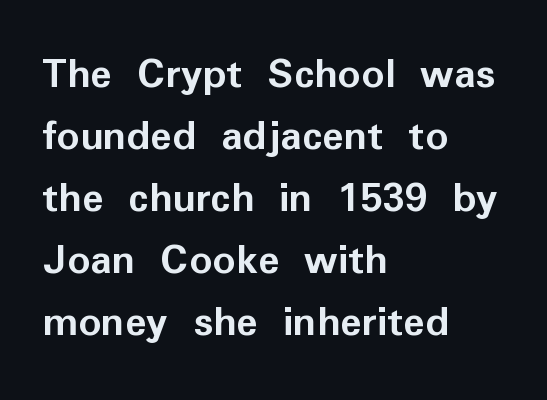
The image shows 45 px semibold sans-serif type, upright; set left-aligned, normal line spacing (1.38x), normal letter spacing, not underlined; low stroke contrast and a medium x-height.
